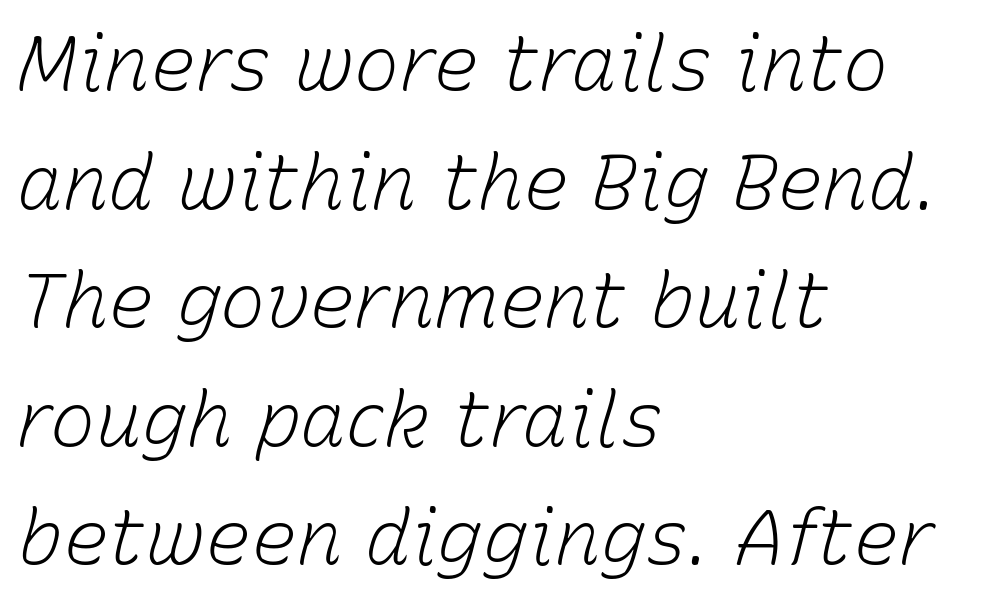
{"italic": "yes", "lean": "right", "slant_degrees": 15, "bold": "no", "weight": "light", "width": "normal", "stroke_contrast": "low", "x_height": "medium", "monospaced": "no", "underline": "no", "align": "left", "line_spacing": "normal", "line_spacing_ratio": 1.56, "letter_spacing": "normal", "letter_spacing_em": 0.0, "glyph_px": 76}
